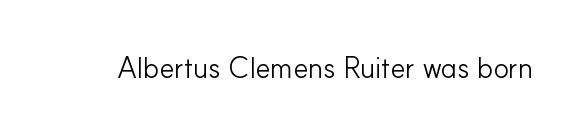
Q: Is the text bold? A: No.
Q: Is the text italic (slanted)? A: No, it is upright.
Q: Is the typeface a serif or a sans-serif typeface? A: Sans-serif.
Q: Is the text underlined? A: No.
Q: Is the spacing between letters normal or unusually wide? A: Normal.
Q: Width (condensed, normal, or wide)? A: Normal.
Q: Stroke contrast? A: Low.
Q: x-height? A: Small.
Q: Monospaced? A: No.
